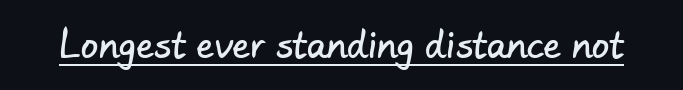
Underline: present. This sample has the flowing, uneven cadence of proportional lettering. Compared with typical body copy, the letter spacing here is the same. This rendering employs a face without finishing strokes, i.e., a sans-serif.
